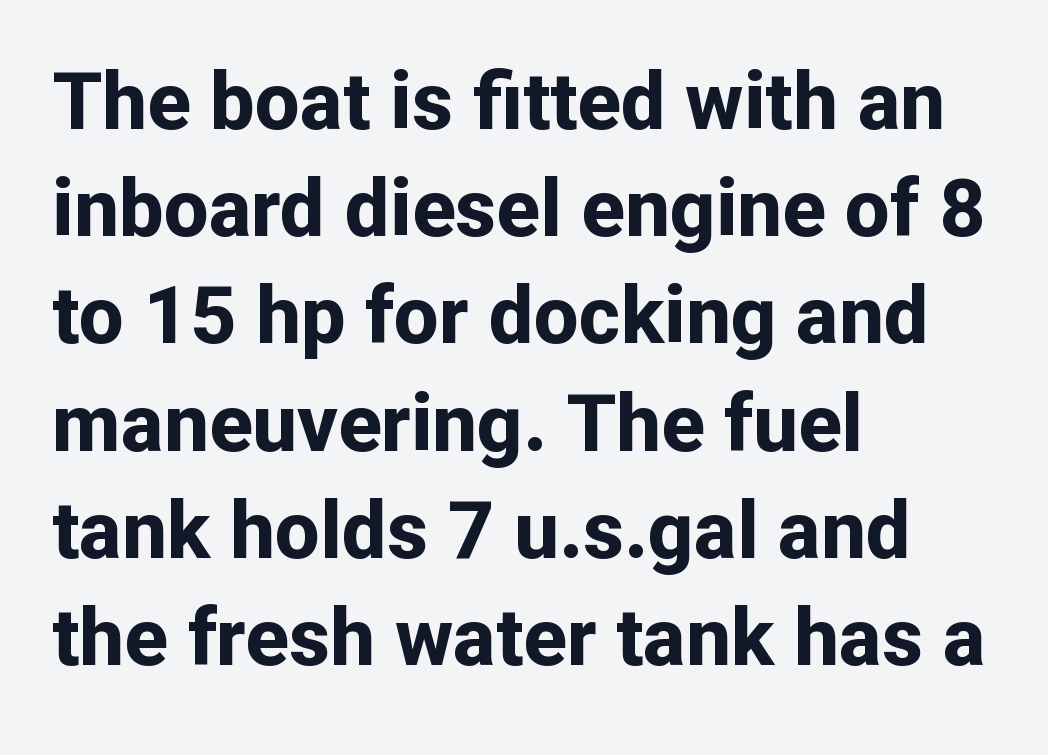
The lines in this sample share a left origin and differ only in where they stop. Underline: absent. The letters are bold, with thick, heavy strokes. Vertical spacing — default. There is no visible air inserted between adjacent glyphs. Check where the strokes stop: nothing finishes them off — pure sans.
